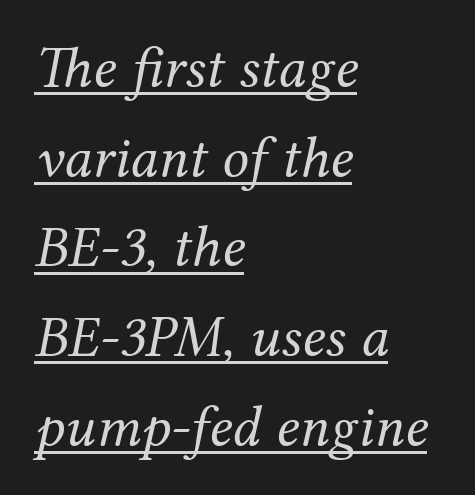
The image shows 59 px regular-weight serif type, italic (leaning right); set left-aligned, normal line spacing (1.52x), normal letter spacing, underlined; medium stroke contrast and a medium x-height.
